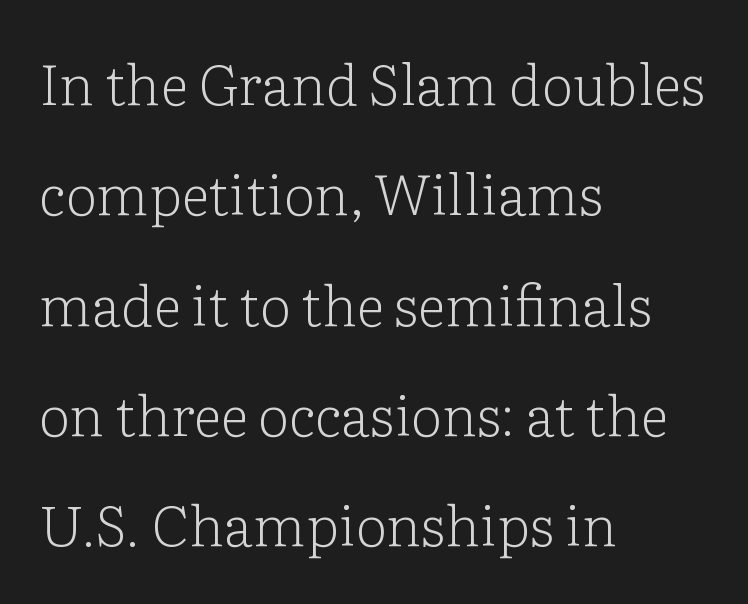
Q: Is the text bold? A: No.
Q: Is the text italic (slanted)? A: No, it is upright.
Q: Is the typeface a serif or a sans-serif typeface? A: Serif.
Q: Is the text underlined? A: No.
Q: How is the paragraph aligned? A: Left-aligned.
Q: Is the spacing between letters normal or unusually wide? A: Normal.
Q: Is the spacing between lines tight, normal or loose? A: Loose.
Q: Width (condensed, normal, or wide)? A: Normal.
Q: Stroke contrast? A: Low.
Q: x-height? A: Medium.
Q: Monospaced? A: No.
